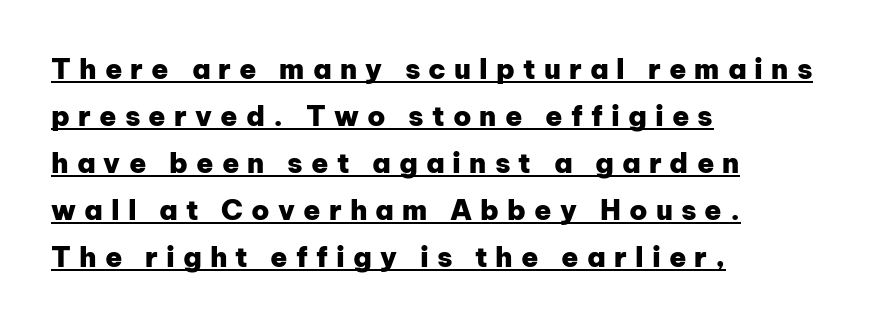
The image shows 28 px heavy sans-serif type, upright; set left-aligned, normal line spacing (1.68x), unusually wide letter spacing (+0.29 em), underlined; low stroke contrast and a medium x-height.
